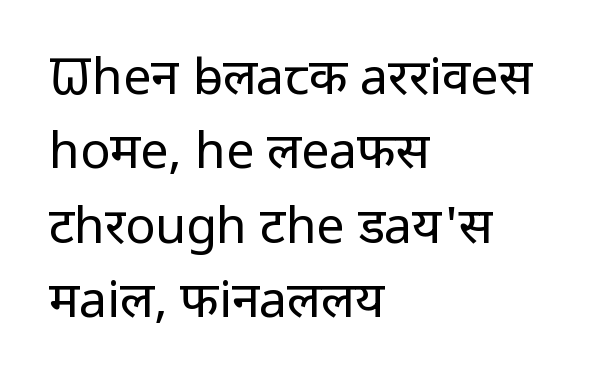
The image shows 50 px regular-weight sans-serif type, upright; set left-aligned, normal line spacing (1.49x), normal letter spacing, not underlined; low stroke contrast and a medium x-height.
